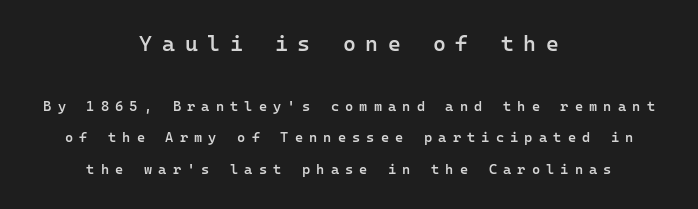
The image shows 22 px text type, upright; set centered, loose line spacing (2.27x), unusually wide letter spacing (+0.44 em), not underlined; the first (top) block is 1.57x larger.
